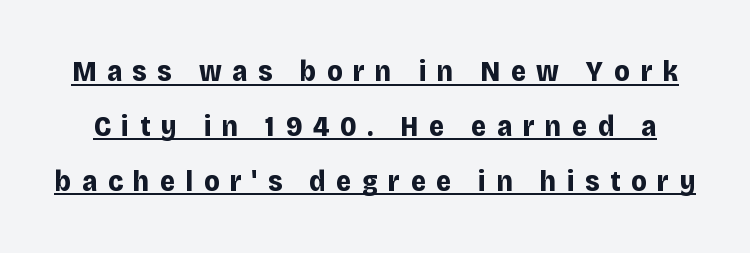
Q: Is the text bold? A: Yes.
Q: Is the text italic (slanted)? A: No, it is upright.
Q: Is the typeface a serif or a sans-serif typeface? A: Sans-serif.
Q: Is the text underlined? A: Yes.
Q: Is the spacing between letters normal or unusually wide? A: Unusually wide.
Q: Width (condensed, normal, or wide)? A: Normal.
Q: Stroke contrast? A: Low.
Q: x-height? A: Large.
Q: Monospaced? A: No.
